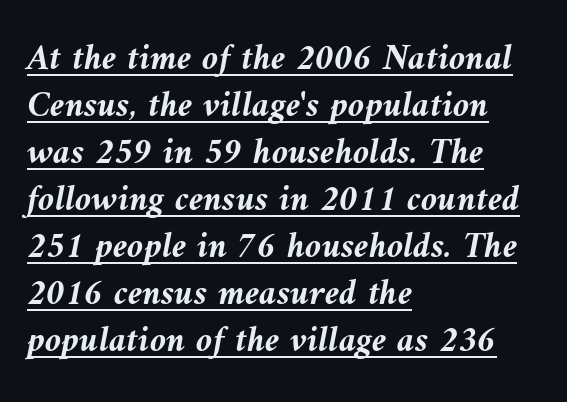
The image shows 37 px semibold type, italic (leaning left); set left-aligned, normal line spacing (1.27x), normal letter spacing, underlined; medium stroke contrast and a medium x-height.
